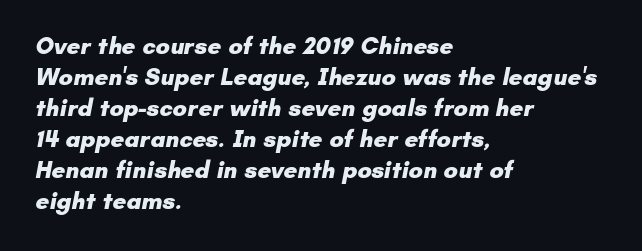
As a designer I'd log this as weight 700, bold. Short note: letters normally spaced. Leftover space on each line is placed entirely after the last word. The rendering uses a moderate line-height, typical for paragraphs. Unmarked baselines from the first word to the last.
